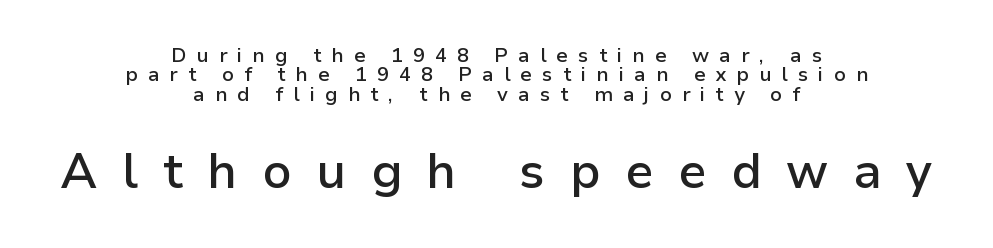
Q: Is the text bold? A: Semi-bold.
Q: Is the text italic (slanted)? A: No, it is upright.
Q: Is the typeface a serif or a sans-serif typeface? A: Sans-serif.
Q: Is the text underlined? A: No.
Q: How is the paragraph aligned? A: Centered.
Q: Is the spacing between letters normal or unusually wide? A: Unusually wide.
Q: Is the spacing between lines tight, normal or loose? A: Tight.
Q: Which block of text is set in a larger size, the first (top) or the second (bottom)? A: The second (bottom) one.
Q: Width (condensed, normal, or wide)? A: Normal.
Q: Stroke contrast? A: Low.
Q: x-height? A: Medium.
Q: Monospaced? A: No.
